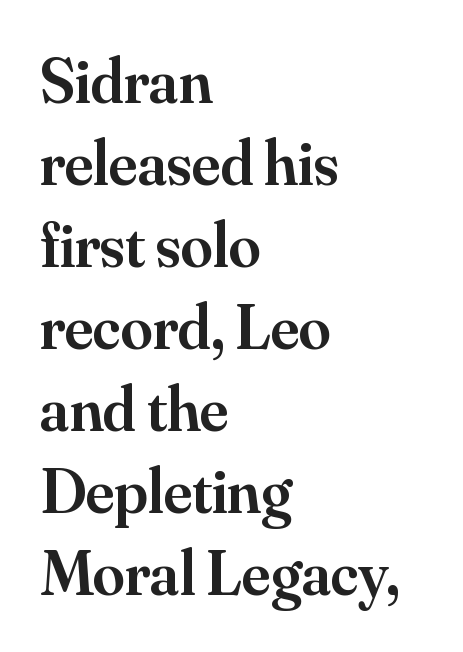
{"serif": "yes", "italic": "no", "bold": "semi", "weight": "semibold", "width": "normal", "stroke_contrast": "medium", "x_height": "small", "monospaced": "no", "underline": "no", "align": "left", "line_spacing": "normal", "line_spacing_ratio": 1.28, "letter_spacing": "normal", "letter_spacing_em": 0.0, "glyph_px": 64}
